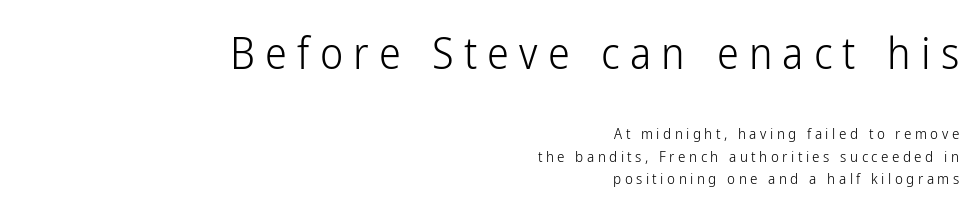
Proportional: the letters do not fall into vertical columns. Spacing between characters has been opened up far beyond the box default. It's the straight-up-and-down kind of type. Each row of text sits above clean, open space. The leading is moderate, giving the passage an even texture. Reading down the block, your eye finds every line finishing at a fixed right position.
